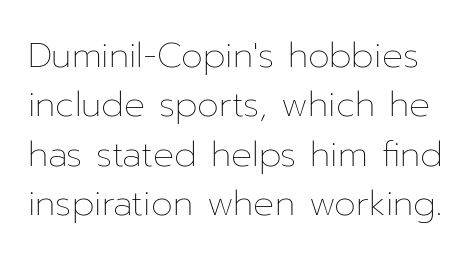
Q: Is the text bold? A: No.
Q: Is the text italic (slanted)? A: No, it is upright.
Q: Is the text underlined? A: No.
Q: Is the spacing between letters normal or unusually wide? A: Normal.
Q: Is the spacing between lines tight, normal or loose? A: Normal.
Q: Width (condensed, normal, or wide)? A: Normal.
Q: Stroke contrast? A: Low.
Q: x-height? A: Medium.
Q: Monospaced? A: No.
